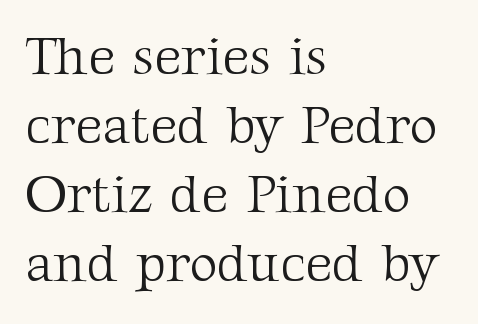
Glyph-to-glyph distance matches everyday printed text. Looks like regular typesetting: each glyph gets only the width it needs. The specimen omits any rule beneath the text block's lines. The passage is arranged the way most books set body copy — flush left. Font category for this specimen: serif.
